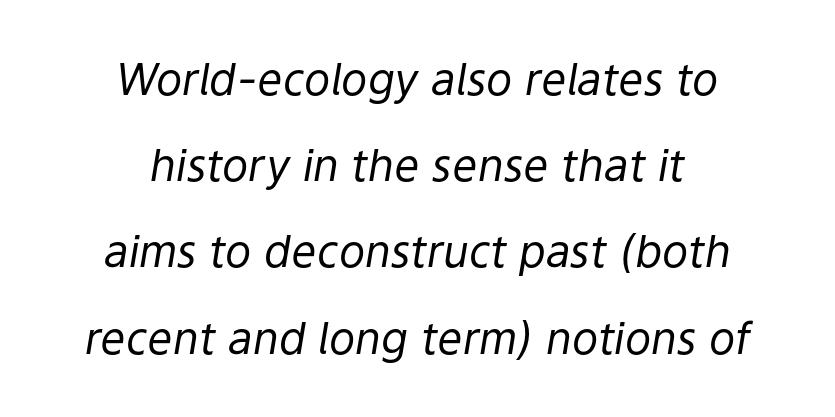
{"italic": "yes", "lean": "right", "slant_degrees": 9, "bold": "no", "weight": "regular", "width": "normal", "stroke_contrast": "low", "x_height": "medium", "monospaced": "no", "underline": "no", "align": "center", "line_spacing": "loose", "line_spacing_ratio": 1.96, "letter_spacing": "normal", "letter_spacing_em": 0.0, "glyph_px": 44}
